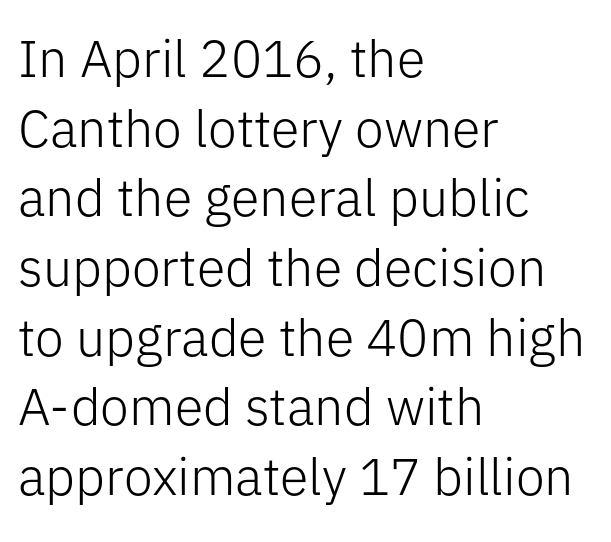
{"serif": "no", "italic": "no", "bold": "no", "weight": "light", "width": "normal", "stroke_contrast": "low", "x_height": "medium", "monospaced": "no", "underline": "no", "align": "left", "line_spacing": "normal", "line_spacing_ratio": 1.34, "letter_spacing": "normal", "letter_spacing_em": 0.0, "glyph_px": 52}
